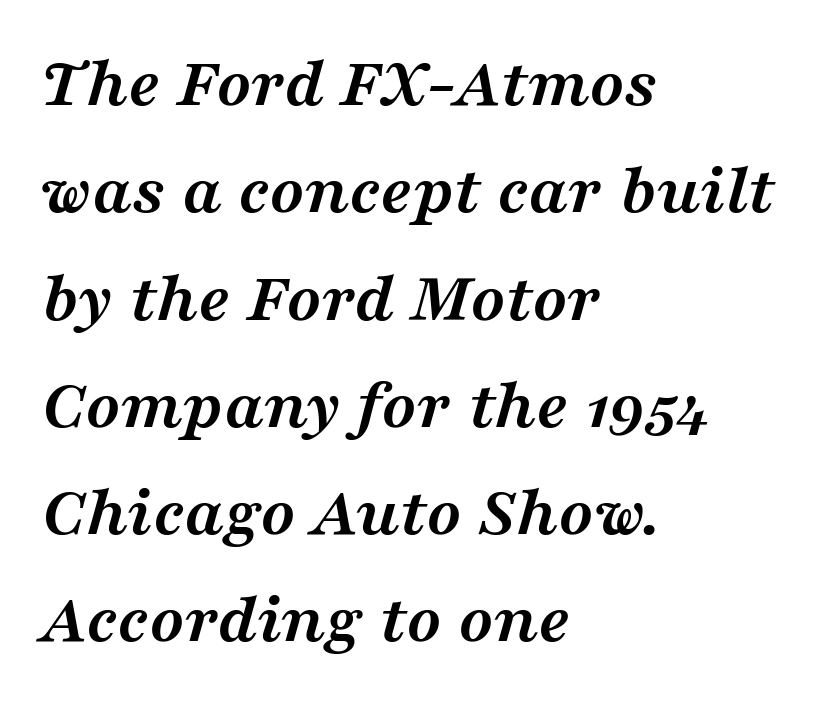
{"serif": "yes", "italic": "yes", "lean": "right", "slant_degrees": 16, "bold": "yes", "weight": "semibold", "width": "wide", "stroke_contrast": "medium", "x_height": "medium", "monospaced": "no", "underline": "no", "align": "left", "line_spacing": "normal", "line_spacing_ratio": 1.49, "letter_spacing": "normal", "letter_spacing_em": 0.0, "glyph_px": 72}
